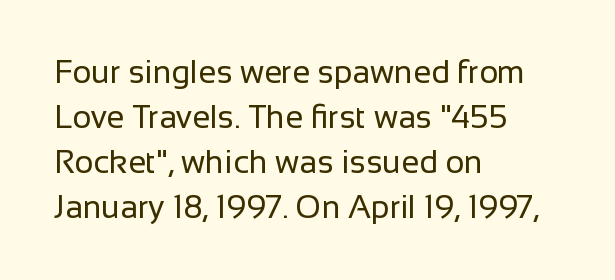
{"serif": "no", "italic": "no", "bold": "no", "weight": "regular", "width": "normal", "stroke_contrast": "low", "x_height": "medium", "monospaced": "no", "underline": "no", "align": "left", "line_spacing": "normal", "line_spacing_ratio": 1.41, "letter_spacing": "normal", "letter_spacing_em": 0.0, "glyph_px": 32}
